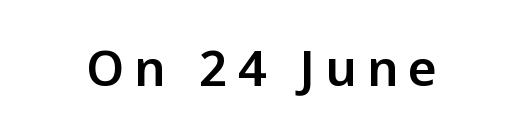
Q: Is the text italic (slanted)? A: No, it is upright.
Q: Is the typeface a serif or a sans-serif typeface? A: Sans-serif.
Q: Is the text underlined? A: No.
Q: Is the spacing between letters normal or unusually wide? A: Unusually wide.
Q: Width (condensed, normal, or wide)? A: Normal.
Q: Stroke contrast? A: Low.
Q: x-height? A: Medium.
Q: Monospaced? A: No.
